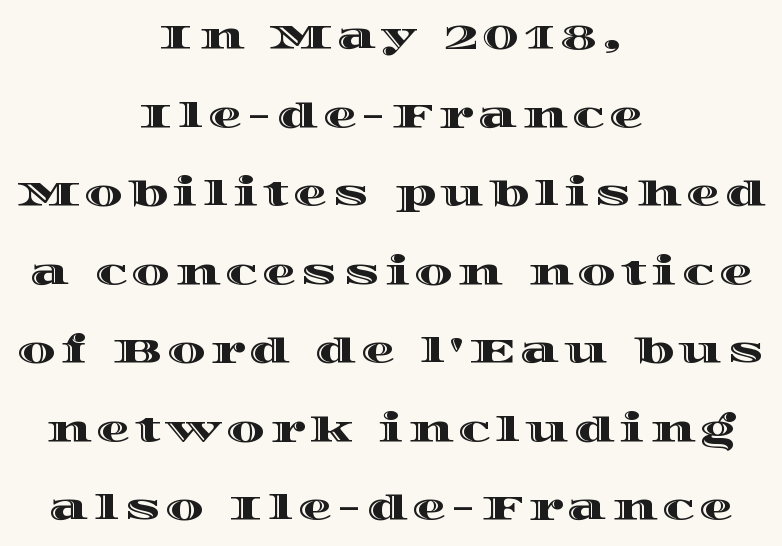
The image shows 34 px wide type, upright; set centered, loose line spacing (2.31x), not underlined; a large x-height.
